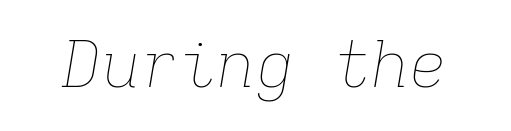
The image shows 64 px thin type, italic (leaning right), monospaced; set normal letter spacing, not underlined; low stroke contrast and a medium x-height.
